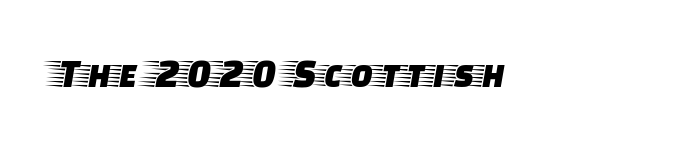
These lines are rendered in a variable-pitch font. Each letter's strokes conclude with small projecting serifs. Is the letter spacing exaggerated? No — it looks like the ordinary default. Type without underlining.
